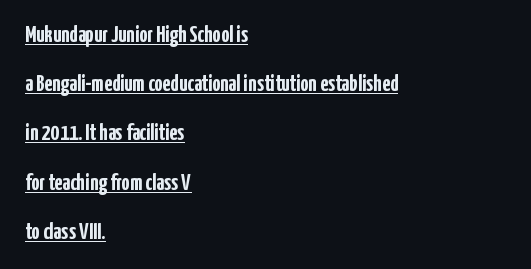
{"italic": "no", "bold": "yes", "underline": "yes", "align": "left", "line_spacing": "loose", "line_spacing_ratio": 2.14, "letter_spacing": "normal", "letter_spacing_em": 0.0, "glyph_px": 23}
